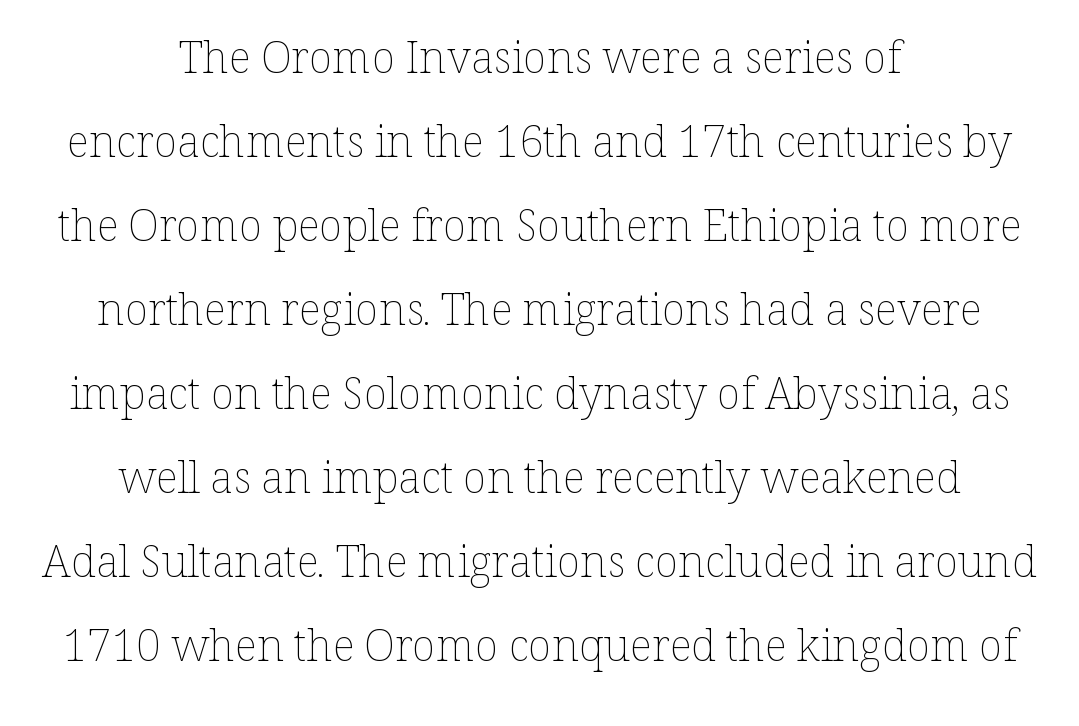
{"italic": "no", "bold": "no", "weight": "thin", "width": "normal", "stroke_contrast": "low", "x_height": "medium", "monospaced": "no", "underline": "no", "align": "center", "line_spacing": "loose", "line_spacing_ratio": 1.91, "letter_spacing": "normal", "letter_spacing_em": 0.0, "glyph_px": 44}
